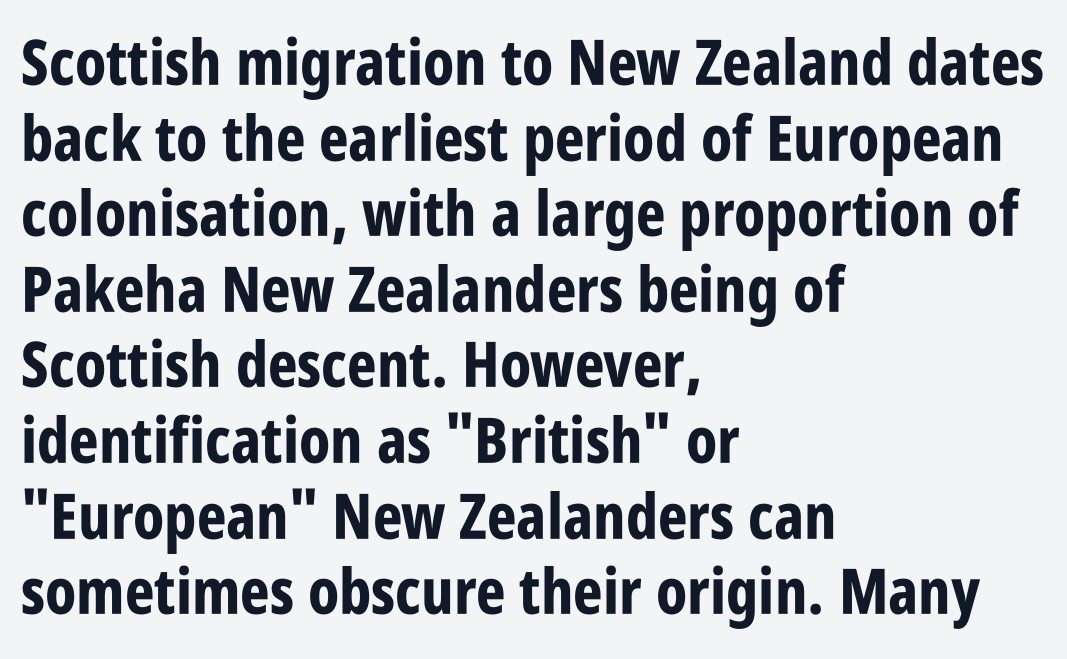
Q: Is the text bold? A: Yes.
Q: Is the text italic (slanted)? A: No, it is upright.
Q: Is the typeface a serif or a sans-serif typeface? A: Sans-serif.
Q: Is the text underlined? A: No.
Q: How is the paragraph aligned? A: Left-aligned.
Q: Is the spacing between letters normal or unusually wide? A: Normal.
Q: Width (condensed, normal, or wide)? A: Condensed.
Q: Stroke contrast? A: Low.
Q: x-height? A: Large.
Q: Monospaced? A: No.
